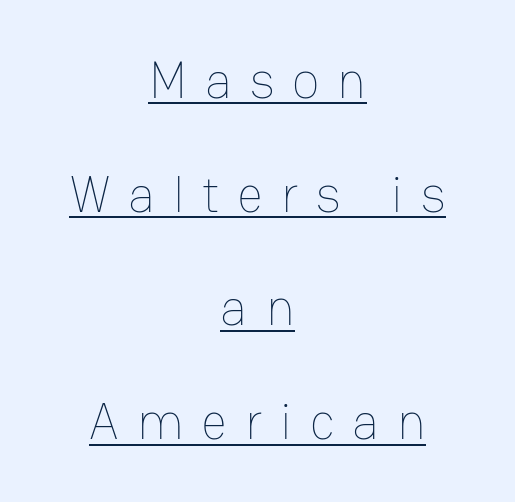
The image shows 51 px thin type, upright; set centered, loose line spacing (2.23x), unusually wide letter spacing (+0.35 em), underlined; low stroke contrast and a medium x-height.
